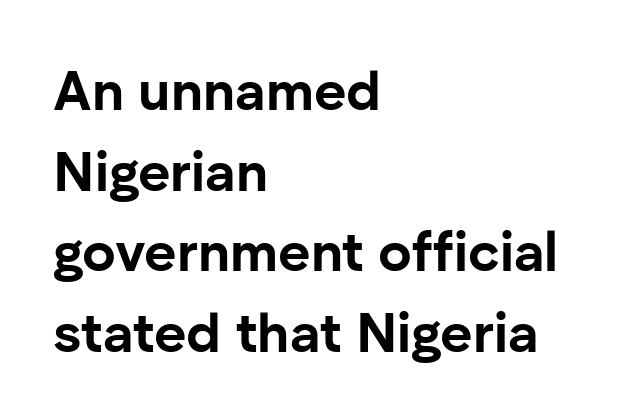
The image shows 56 px bold sans-serif type, upright; set left-aligned, normal line spacing (1.44x), normal letter spacing, not underlined; low stroke contrast and a medium x-height.
